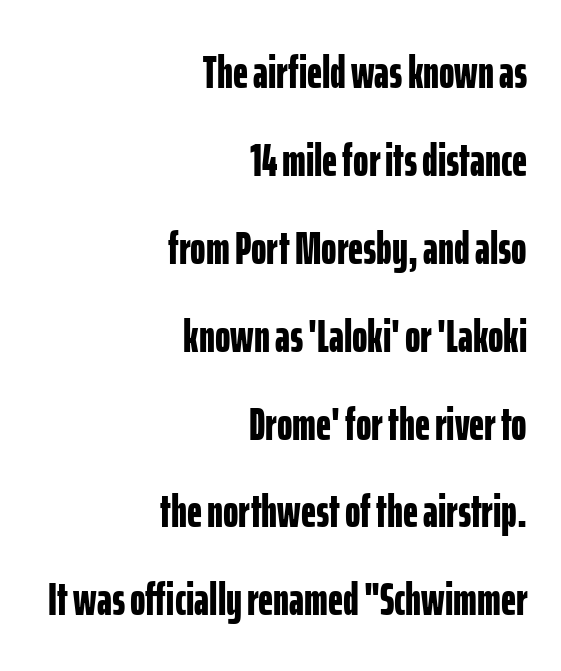
{"serif": "no", "italic": "no", "bold": "yes", "weight": "bold", "width": "condensed", "stroke_contrast": "low", "x_height": "medium", "monospaced": "no", "underline": "no", "align": "right", "line_spacing_ratio": 1.87, "letter_spacing": "normal", "letter_spacing_em": 0.0, "glyph_px": 47}
